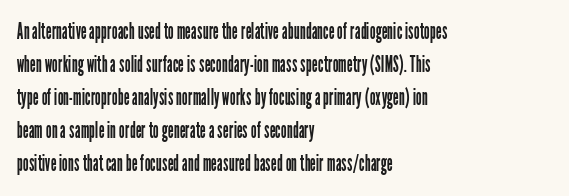
Q: Is the text bold? A: No.
Q: Is the text italic (slanted)? A: No, it is upright.
Q: Is the text underlined? A: No.
Q: How is the paragraph aligned? A: Left-aligned.
Q: Is the spacing between letters normal or unusually wide? A: Normal.
Q: Is the spacing between lines tight, normal or loose? A: Normal.
